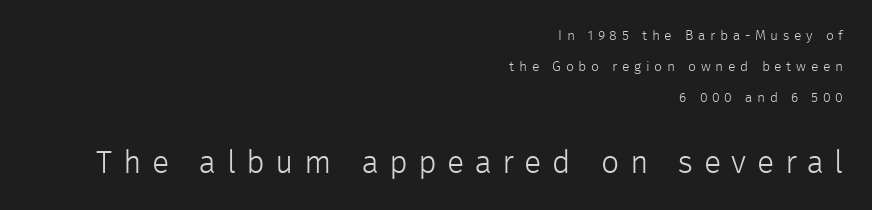
Q: Is the text bold? A: No.
Q: Is the text italic (slanted)? A: No, it is upright.
Q: Is the typeface a serif or a sans-serif typeface? A: Sans-serif.
Q: Is the text underlined? A: No.
Q: How is the paragraph aligned? A: Right-aligned.
Q: Is the spacing between letters normal or unusually wide? A: Unusually wide.
Q: Is the spacing between lines tight, normal or loose? A: Loose.
Q: Which block of text is set in a larger size, the first (top) or the second (bottom)? A: The second (bottom) one.
Q: Width (condensed, normal, or wide)? A: Normal.
Q: Stroke contrast? A: Low.
Q: x-height? A: Medium.
Q: Monospaced? A: No.
